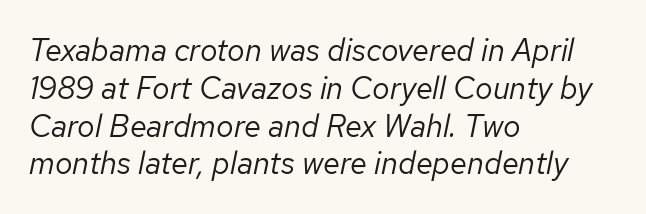
Where is the straight margin? On the left. Stems and bowls with no extra thickness — not bold. Quick note: underline off. Looking at the ascenders, they clearly lean. The rendering uses natural spacing where letterforms have individual widths. Standard letterfit; no display-style spreading of the glyphs.
